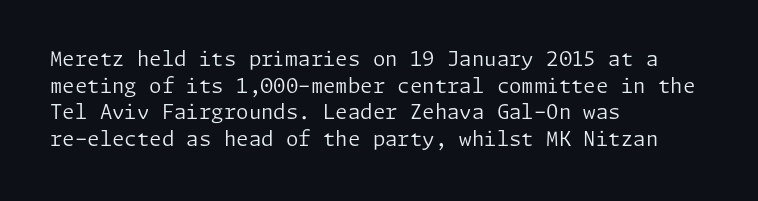
The image shows 20 px text type, upright; set left-aligned, normal line spacing (1.33x), normal letter spacing, not underlined.
